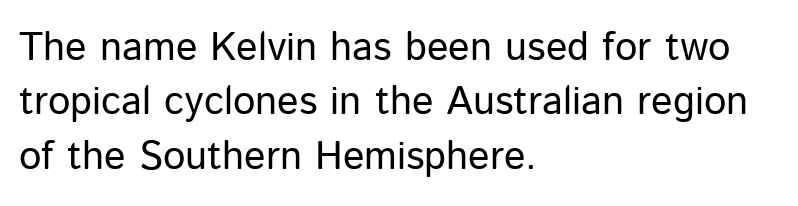
{"serif": "no", "italic": "no", "bold": "no", "weight": "regular", "width": "normal", "stroke_contrast": "low", "x_height": "medium", "monospaced": "no", "underline": "no", "align": "left", "line_spacing": "normal", "line_spacing_ratio": 1.36, "letter_spacing": "normal", "letter_spacing_em": 0.0, "glyph_px": 40}
